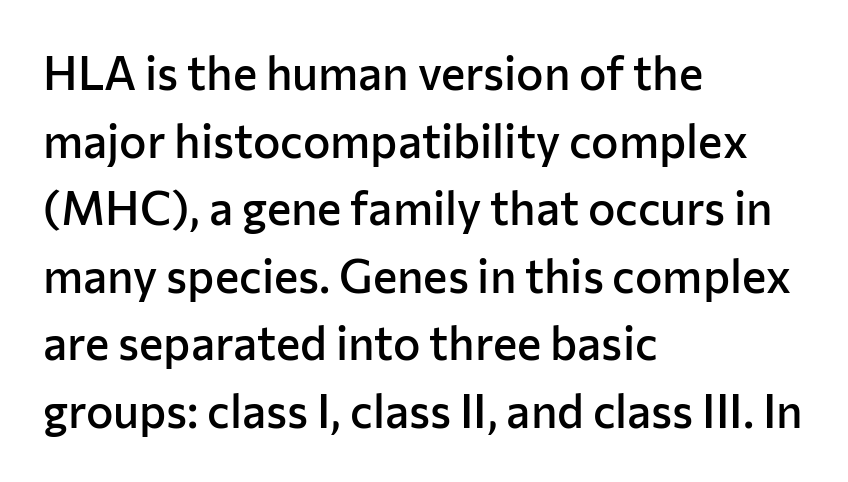
The image shows 46 px semibold sans-serif type, upright; set left-aligned, normal line spacing (1.47x), normal letter spacing, not underlined; low stroke contrast and a medium x-height.
